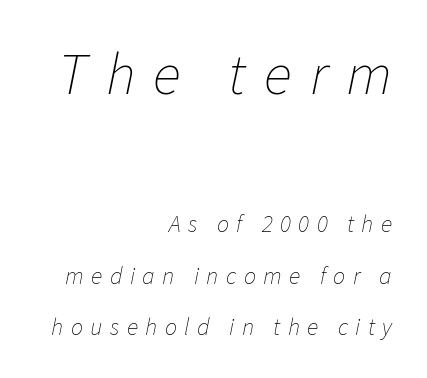
Q: Is the text bold? A: No.
Q: Is the text italic (slanted)? A: Yes, it leans right by about 11 degrees.
Q: Is the text underlined? A: No.
Q: How is the paragraph aligned? A: Right-aligned.
Q: Is the spacing between letters normal or unusually wide? A: Unusually wide.
Q: Is the spacing between lines tight, normal or loose? A: Loose.
Q: Which block of text is set in a larger size, the first (top) or the second (bottom)? A: The first (top) one.
Q: Width (condensed, normal, or wide)? A: Normal.
Q: Stroke contrast? A: Low.
Q: x-height? A: Medium.
Q: Monospaced? A: No.
